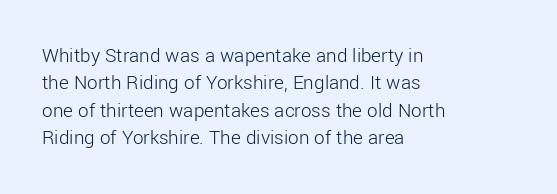
{"italic": "no", "bold": "no", "underline": "no", "align": "left", "line_spacing": "normal", "line_spacing_ratio": 1.3, "letter_spacing": "normal", "letter_spacing_em": 0.0, "glyph_px": 21}
